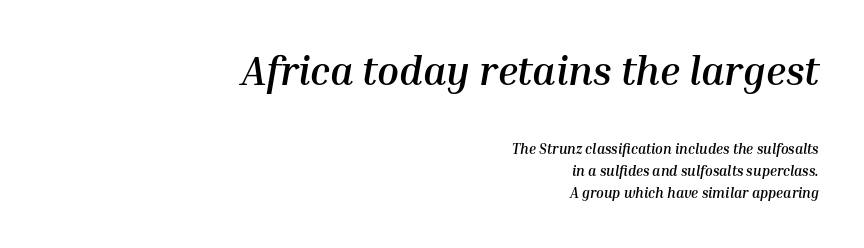
{"italic": "yes", "lean": "right", "slant_degrees": 10, "bold": "yes", "weight": "semibold", "width": "normal", "stroke_contrast": "medium", "x_height": "medium", "monospaced": "no", "underline": "no", "align": "right", "line_spacing": "normal", "line_spacing_ratio": 1.58, "letter_spacing": "normal", "letter_spacing_em": 0.0, "larger_block": "first", "size_ratio": 2.86, "glyph_px": 40}
